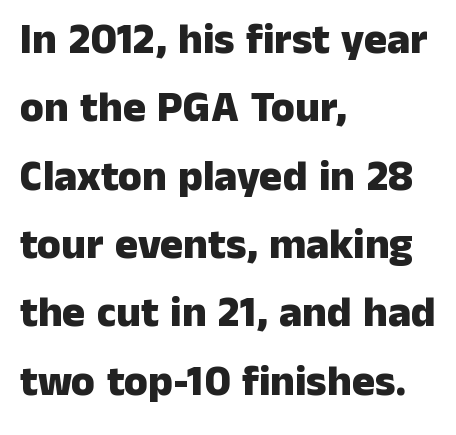
{"serif": "no", "italic": "no", "bold": "yes", "weight": "heavy", "width": "normal", "stroke_contrast": "low", "x_height": "medium", "monospaced": "no", "underline": "no", "align": "left", "line_spacing": "normal", "line_spacing_ratio": 1.59, "letter_spacing": "normal", "letter_spacing_em": 0.0, "glyph_px": 43}
